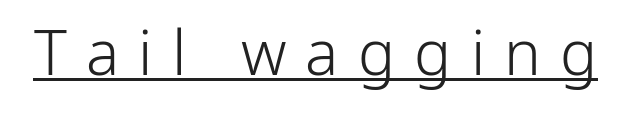
Q: Is the text bold? A: No.
Q: Is the text italic (slanted)? A: No, it is upright.
Q: Is the typeface a serif or a sans-serif typeface? A: Sans-serif.
Q: Is the text underlined? A: Yes.
Q: Is the spacing between letters normal or unusually wide? A: Unusually wide.
Q: Width (condensed, normal, or wide)? A: Normal.
Q: Stroke contrast? A: Low.
Q: x-height? A: Medium.
Q: Monospaced? A: No.
